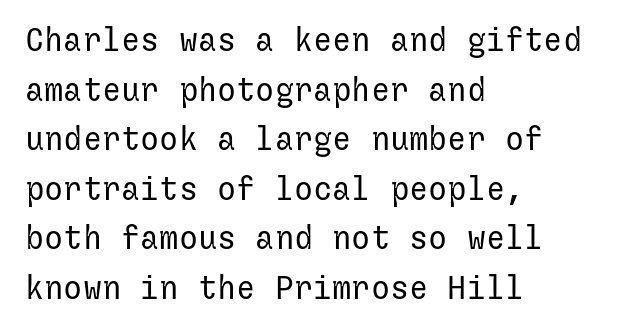
Q: Is the text bold? A: No.
Q: Is the text italic (slanted)? A: No, it is upright.
Q: Is the typeface a serif or a sans-serif typeface? A: Sans-serif.
Q: Is the text underlined? A: No.
Q: How is the paragraph aligned? A: Left-aligned.
Q: Is the spacing between letters normal or unusually wide? A: Normal.
Q: Is the spacing between lines tight, normal or loose? A: Normal.
Q: Width (condensed, normal, or wide)? A: Normal.
Q: Stroke contrast? A: Low.
Q: x-height? A: Medium.
